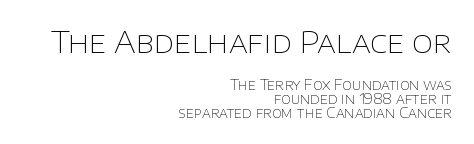
Grotesque or geometric, the face here clearly has no serifs. Students, note that the glyphs here touch the page at normal intervals. This is roman type, the default non-slanted kind. In this sample the first text group is rendered at the bigger scale. Letters rest on an invisible, unmarked baseline. The space between consecutive lines is stingy.
